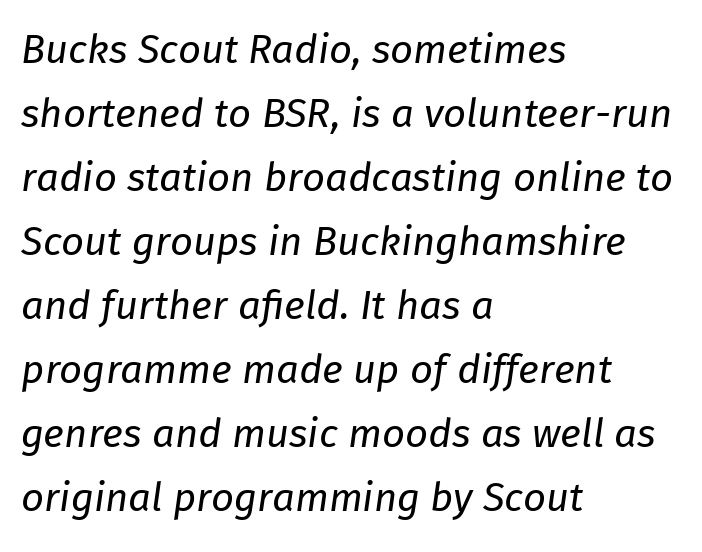
{"italic": "yes", "lean": "right", "slant_degrees": 8, "bold": "no", "weight": "regular", "width": "normal", "stroke_contrast": "low", "x_height": "medium", "monospaced": "no", "underline": "no", "align": "left", "line_spacing": "normal", "line_spacing_ratio": 1.6, "letter_spacing": "normal", "letter_spacing_em": 0.0, "glyph_px": 40}
